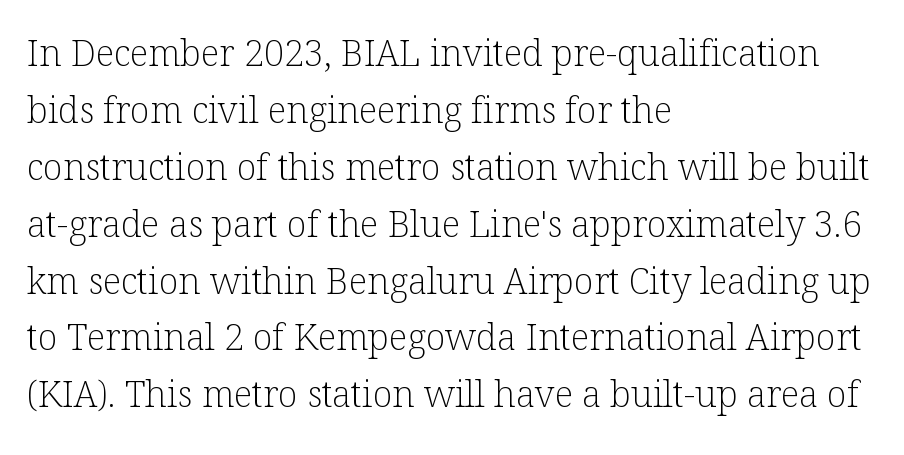
Q: Is the text bold? A: No.
Q: Is the text italic (slanted)? A: No, it is upright.
Q: Is the typeface a serif or a sans-serif typeface? A: Serif.
Q: Is the text underlined? A: No.
Q: How is the paragraph aligned? A: Left-aligned.
Q: Is the spacing between letters normal or unusually wide? A: Normal.
Q: Is the spacing between lines tight, normal or loose? A: Normal.
Q: Width (condensed, normal, or wide)? A: Normal.
Q: Stroke contrast? A: Low.
Q: x-height? A: Medium.
Q: Monospaced? A: No.
